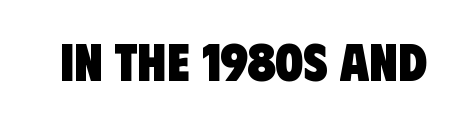
The strip under each line holds only bare page. The line texture is even and compact thanks to regular tracking. Regarding serifs, this sample does without them. Do the characters align in a grid? No, the font is proportional.
